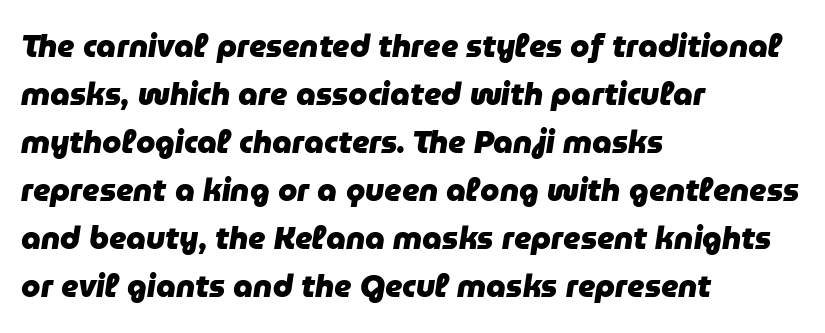
Q: Is the text bold? A: Yes.
Q: Is the text italic (slanted)? A: Yes, it leans right by about 9 degrees.
Q: Is the text underlined? A: No.
Q: How is the paragraph aligned? A: Left-aligned.
Q: Is the spacing between letters normal or unusually wide? A: Normal.
Q: Is the spacing between lines tight, normal or loose? A: Normal.
Q: Width (condensed, normal, or wide)? A: Normal.
Q: Stroke contrast? A: Low.
Q: x-height? A: Medium.
Q: Monospaced? A: No.
